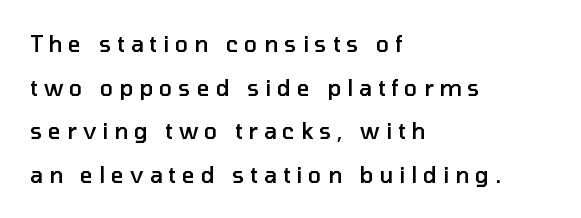
If you drew a ruler down the left edge, every line would touch it. This sample uses an upright cut, with every glyph sitting square on the baseline. The characters look somewhat weighty, a semibold short of true bold. One glance says open: line gaps are wider than usual. Clear beneath every line of the passage.
